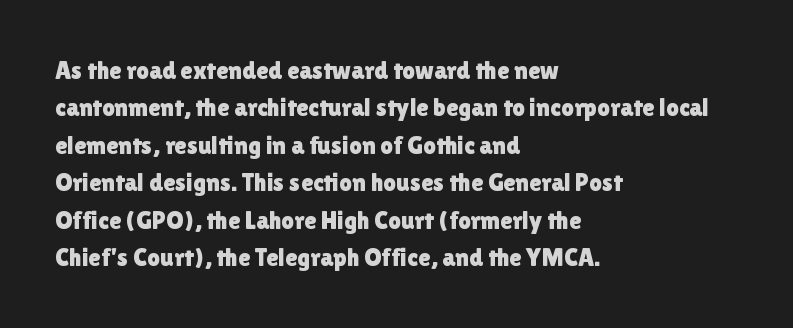
The rendering anchors every line to the left-hand side. The vertical gap from one line to the next is medium. The letterforms sit shoulder to shoulder at normal distance. Lines of text with bare space underneath. This is roman type, the default non-slanted kind.
